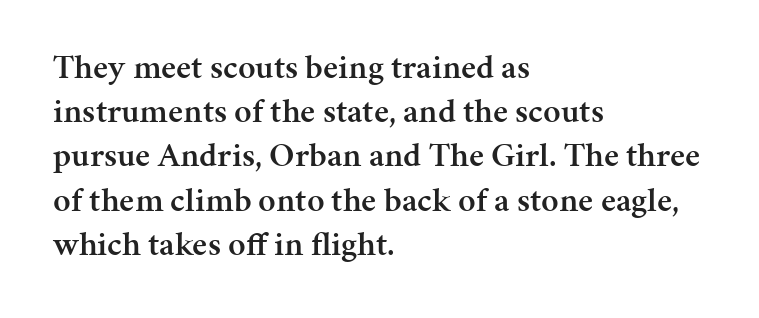
The image shows 34 px semibold serif type, upright; set left-aligned, normal line spacing (1.3x), normal letter spacing, not underlined; medium stroke contrast and a medium x-height.
